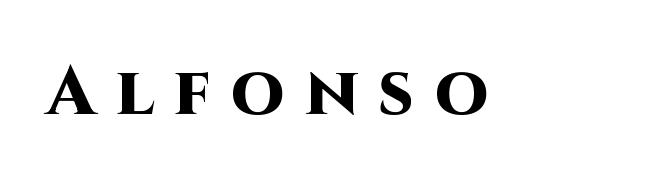
The image shows 69 px heavy sans-serif type, upright; set unusually wide letter spacing (+0.29 em), not underlined; high stroke contrast and a large x-height.
